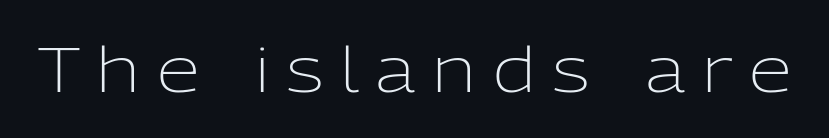
Q: Is the text bold? A: No.
Q: Is the text italic (slanted)? A: No, it is upright.
Q: Is the typeface a serif or a sans-serif typeface? A: Sans-serif.
Q: Is the text underlined? A: No.
Q: Is the spacing between letters normal or unusually wide? A: Unusually wide.
Q: Width (condensed, normal, or wide)? A: Normal.
Q: Stroke contrast? A: Low.
Q: x-height? A: Medium.
Q: Monospaced? A: No.
